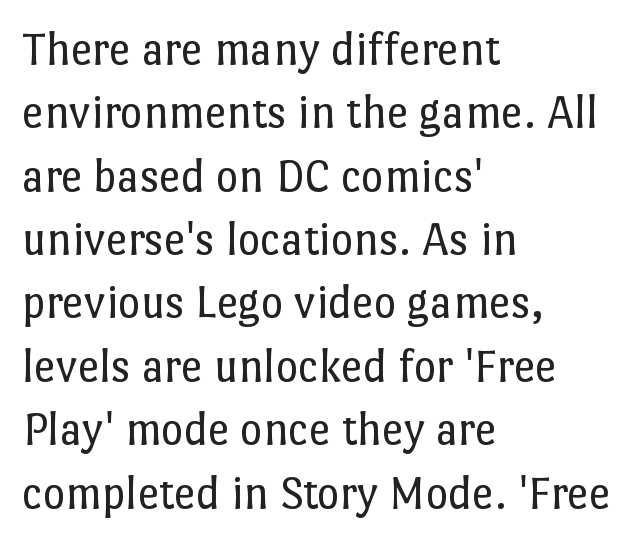
{"italic": "no", "bold": "no", "weight": "regular", "width": "normal", "stroke_contrast": "low", "x_height": "medium", "monospaced": "no", "underline": "no", "align": "left", "line_spacing": "normal", "line_spacing_ratio": 1.32, "letter_spacing": "normal", "letter_spacing_em": 0.0, "glyph_px": 48}
